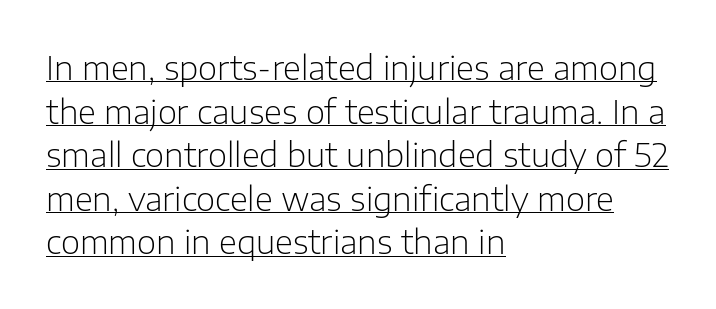
Does the type have serifs? No, each stem ends abruptly. The lettering holds an erect, upright posture throughout. Between one letter and the next there's only the usual sliver of space. Compared with undecorated copy, this sample adds a rule below the words.
